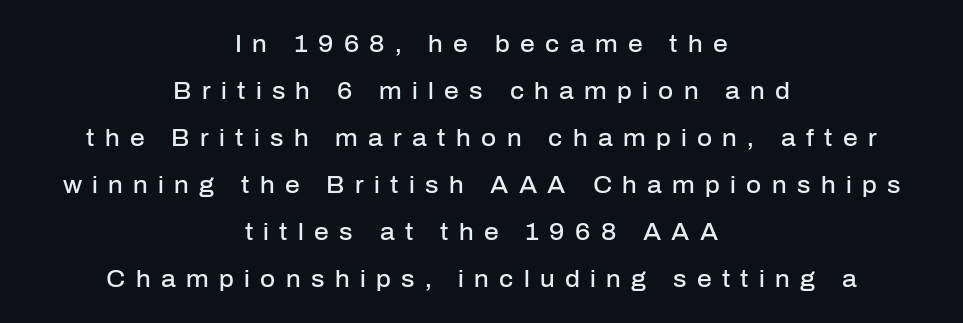
{"italic": "no", "bold": "semi", "underline": "no", "align": "center", "line_spacing": "loose", "line_spacing_ratio": 2.04, "letter_spacing": "wide", "letter_spacing_em": 0.45, "glyph_px": 23}
